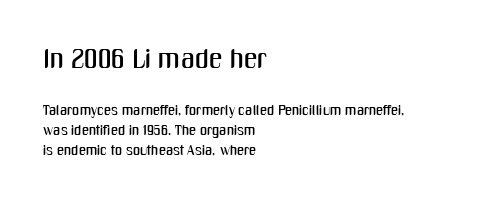
{"italic": "no", "underline": "no", "align": "left", "line_spacing": "normal", "line_spacing_ratio": 1.4, "letter_spacing": "normal", "letter_spacing_em": 0.0, "larger_block": "first", "size_ratio": 1.93, "glyph_px": 27}
